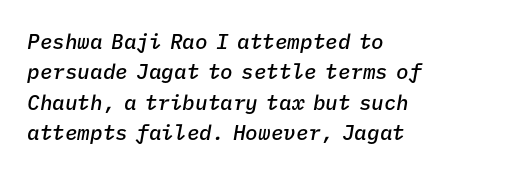
The space directly below the letters is spotless. Typeset ragged right — the left edge is the straight one. This sample keeps an unexceptional amount of space between lines. Look at the stroke-to-counter ratio: somewhat heavy, a semibold. These lines keep a tight, regular rhythm from letter to letter. Looking at the ascenders, they clearly lean.
